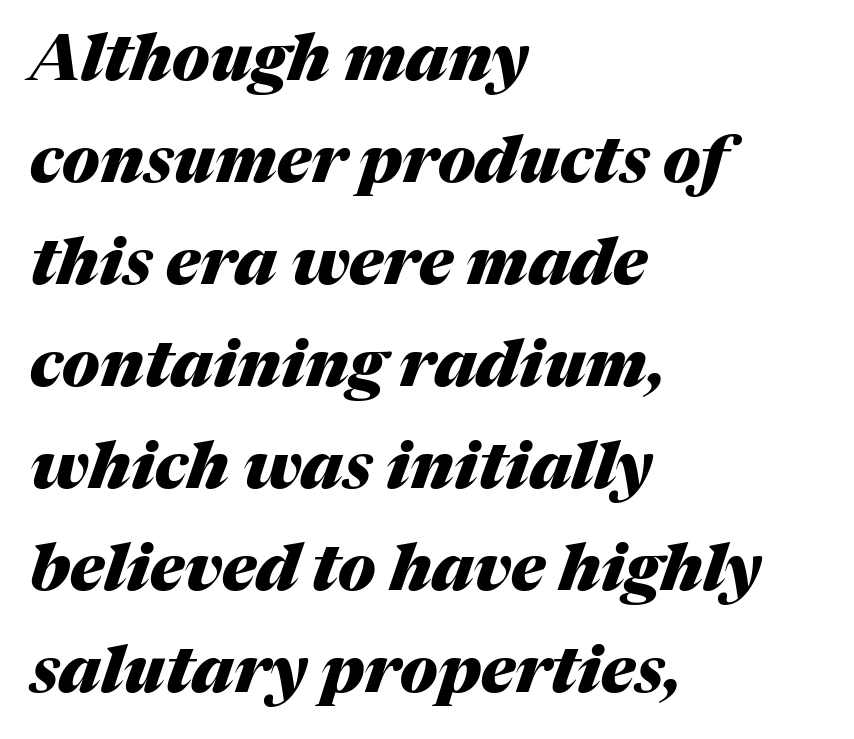
The image shows 65 px heavy type, italic (leaning right); set left-aligned, normal line spacing (1.57x), normal letter spacing, not underlined; medium stroke contrast and a medium x-height.
